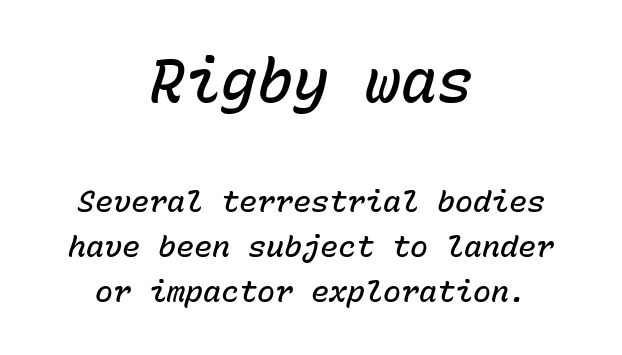
Honestly, the row spacing looks completely unremarkable. Emphasis-style slanted type is in use. The words here are not underlined. Observe the ordinary spacing: letters are neighbours, not strangers. The letters in the upper block stand taller than those in the block below.
